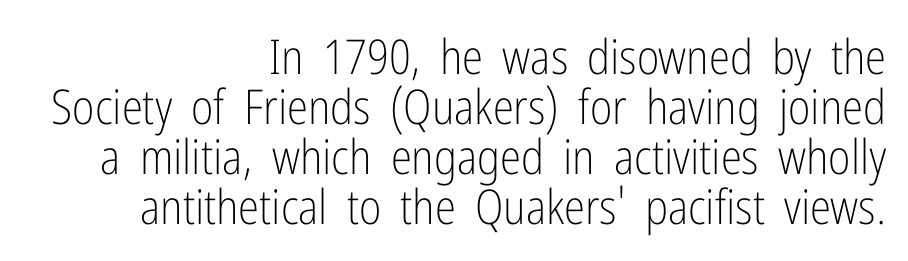
The letters stand upright; this is a roman face. Glance below the letters and you will spot only blank space. A quiet, ordinary-to-light weight characterises the typeface. Varying glyph widths throughout — classic text-font behaviour. Look at the bottom of the vertical strokes: they stop flat, with no serifs.
